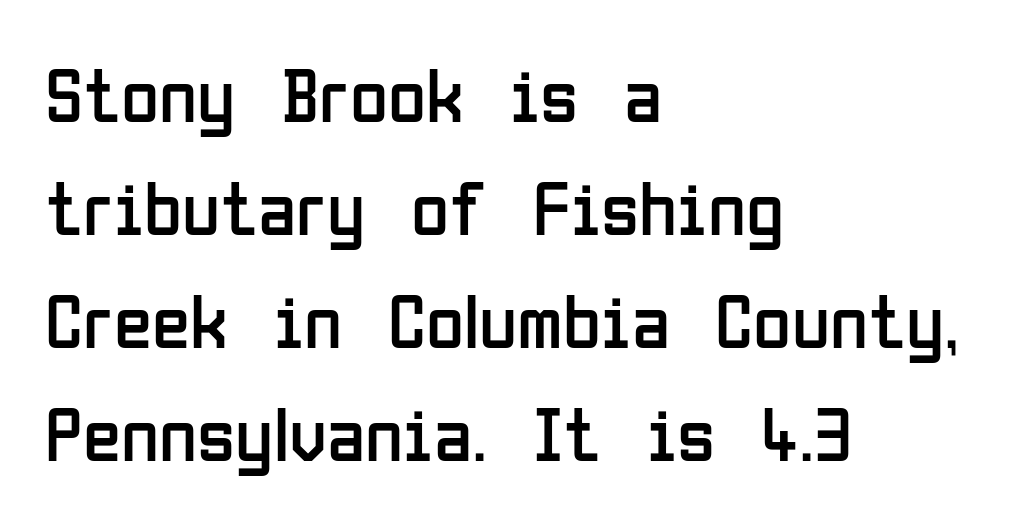
The image shows 78 px regular-weight, condensed sans-serif type, upright; set left-aligned, normal line spacing (1.45x), normal letter spacing, not underlined; low stroke contrast and a medium x-height.
